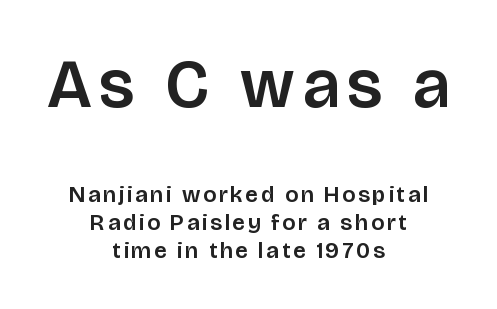
Between these two stacked blocks, the higher one wins on size. Descenders are the only things crossing below the line. Where is the straight margin? There isn't one; the lines are centered. Spacing verdict: proportional, widths tailored to each character.
